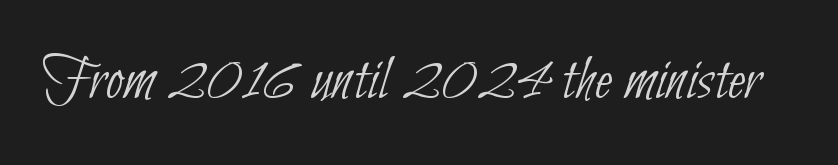
Is this a sans? Yes — the strokes have no serifs. Beneath every word, the page is bare. Tracking value appears to be zero — textbook default spacing. Character widths vary here, with narrow letters taking less room than wide ones. On a weight scale, this lands at 450 or below.
